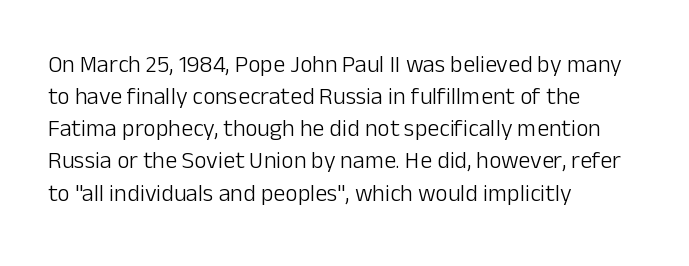
The strip under each line holds only bare page. You could call the tracking neutral — neither tight nor loose. Where is the straight margin? On the left. Upright lettering throughout. The weight tops out at a normal text grade.
